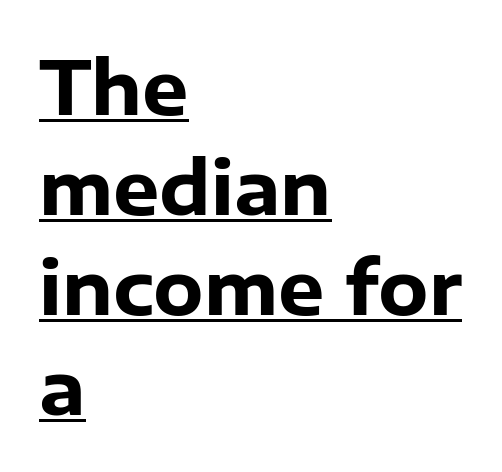
{"serif": "no", "italic": "no", "bold": "yes", "weight": "heavy", "width": "normal", "stroke_contrast": "low", "x_height": "medium", "monospaced": "no", "underline": "yes", "align": "left", "line_spacing": "normal", "line_spacing_ratio": 1.37, "letter_spacing": "normal", "letter_spacing_em": 0.0, "glyph_px": 73}
